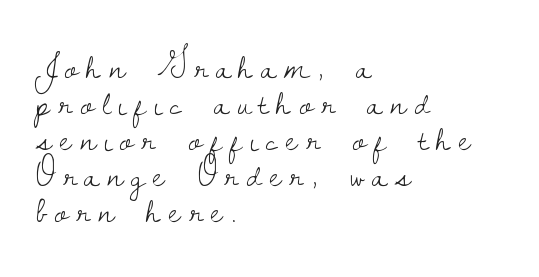
Check the space under the baseline: it is left empty. Tracking here is generous; glyphs stand well apart from one another. The characters display serif detailing at their extremities. Reading down the column, the eye jumps only a short way to each next line. These lines are set flush left with a ragged right edge.
